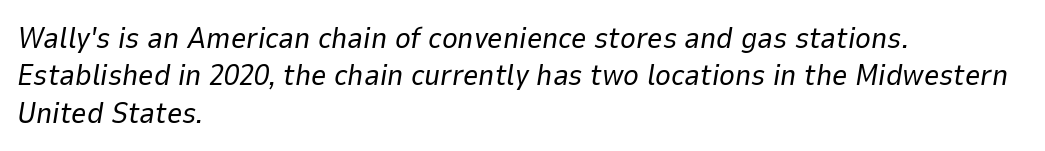
Q: Is the text bold? A: No.
Q: Is the text italic (slanted)? A: Yes, it leans right by about 9 degrees.
Q: Is the text underlined? A: No.
Q: How is the paragraph aligned? A: Left-aligned.
Q: Is the spacing between letters normal or unusually wide? A: Normal.
Q: Is the spacing between lines tight, normal or loose? A: Normal.
Q: Width (condensed, normal, or wide)? A: Normal.
Q: Stroke contrast? A: Low.
Q: x-height? A: Medium.
Q: Monospaced? A: No.
